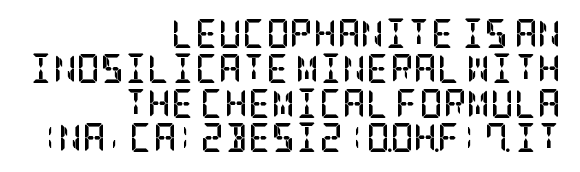
{"serif": "yes", "italic": "no", "bold": "yes", "weight": "semibold", "width": "condensed", "stroke_contrast": "low", "x_height": "large", "underline": "no", "align": "right", "line_spacing_ratio": 1.2, "letter_spacing": "normal", "letter_spacing_em": 0.0, "glyph_px": 29}
